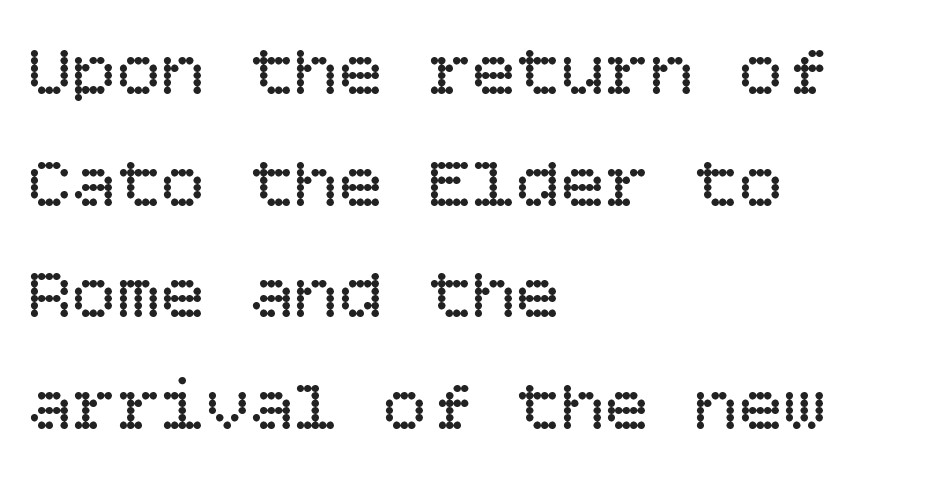
Q: Is the text bold? A: No.
Q: Is the text italic (slanted)? A: No, it is upright.
Q: Is the text underlined? A: No.
Q: How is the paragraph aligned? A: Left-aligned.
Q: Is the spacing between letters normal or unusually wide? A: Normal.
Q: Is the spacing between lines tight, normal or loose? A: Normal.
Q: Width (condensed, normal, or wide)? A: Normal.
Q: Stroke contrast? A: Low.
Q: x-height? A: Large.
